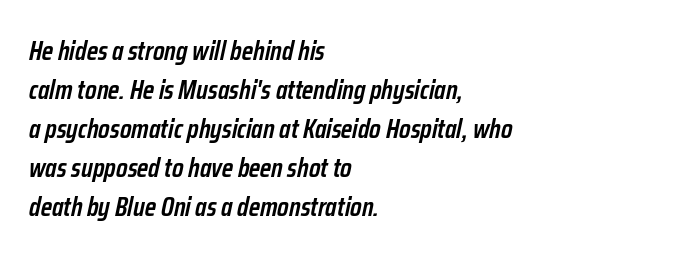
The image shows 27 px text type, italic (leaning right); set left-aligned, normal line spacing (1.44x), normal letter spacing, not underlined.
